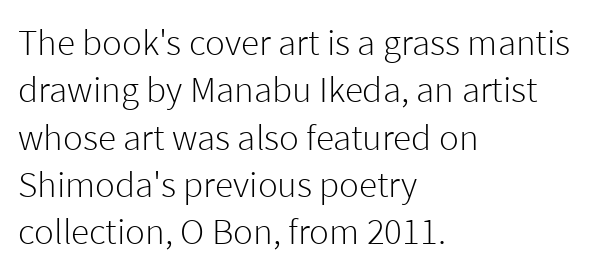
{"serif": "no", "italic": "no", "bold": "no", "weight": "light", "width": "normal", "stroke_contrast": "low", "x_height": "medium", "monospaced": "no", "underline": "no", "align": "left", "line_spacing": "normal", "line_spacing_ratio": 1.28, "letter_spacing": "normal", "letter_spacing_em": 0.0, "glyph_px": 37}
